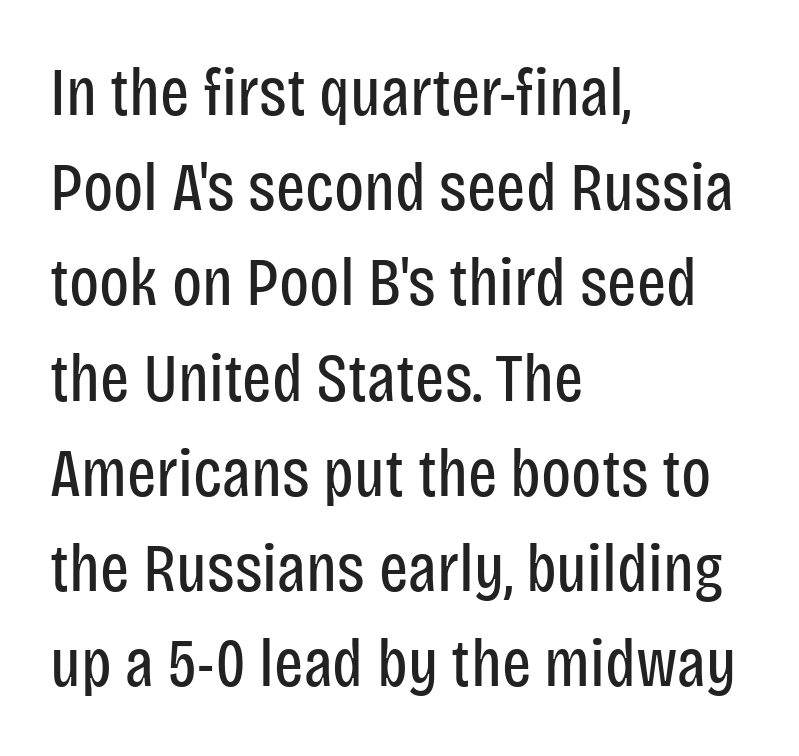
The face used here is proportionally spaced, like ordinary book or web type. Serif or sans? Sans — the stroke terminals are bare. Does extra space separate the letters? No, they use regular spacing. The vertical gap from one line to the next is medium.
